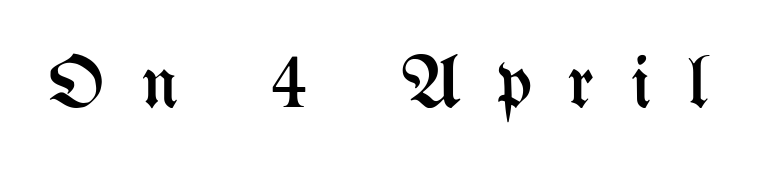
Q: Is the text bold? A: No.
Q: Is the text italic (slanted)? A: No, it is upright.
Q: Is the text underlined? A: No.
Q: Is the spacing between letters normal or unusually wide? A: Unusually wide.
Q: Width (condensed, normal, or wide)? A: Condensed.
Q: Stroke contrast? A: Medium.
Q: x-height? A: Medium.
Q: Monospaced? A: No.
